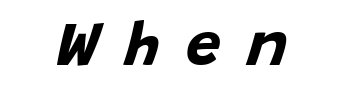
Q: Is the text bold? A: Yes.
Q: Is the text italic (slanted)? A: Yes, it leans right by about 15 degrees.
Q: Is the text underlined? A: No.
Q: Is the spacing between letters normal or unusually wide? A: Unusually wide.
Q: Width (condensed, normal, or wide)? A: Normal.
Q: Stroke contrast? A: Low.
Q: x-height? A: Large.
Q: Monospaced? A: No.
